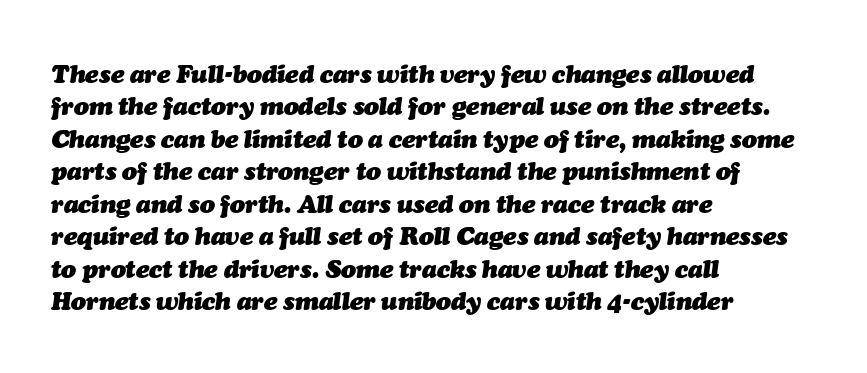
The image shows 25 px bold type, italic (leaning right); set left-aligned, normal line spacing (1.3x), normal letter spacing, not underlined.
